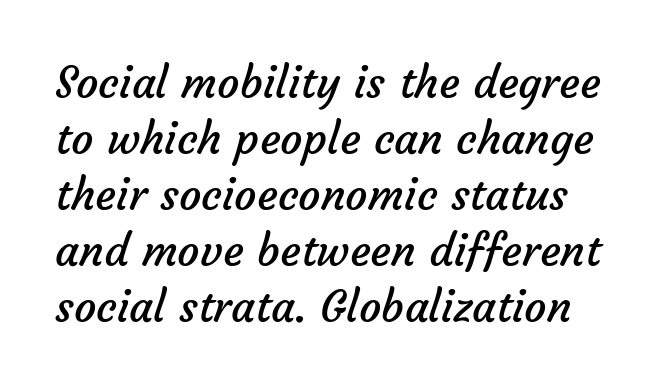
Q: Is the text bold? A: No.
Q: Is the typeface a serif or a sans-serif typeface? A: Sans-serif.
Q: Is the text underlined? A: No.
Q: Is the spacing between letters normal or unusually wide? A: Normal.
Q: Is the spacing between lines tight, normal or loose? A: Normal.
Q: Width (condensed, normal, or wide)? A: Normal.
Q: Stroke contrast? A: Low.
Q: x-height? A: Medium.
Q: Monospaced? A: No.
